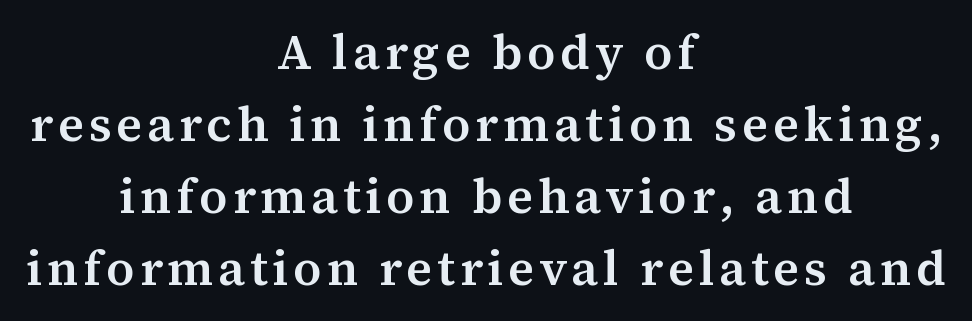
The image shows 49 px semibold serif type, upright; set centered, normal line spacing (1.47x), not underlined; medium stroke contrast and a medium x-height.
